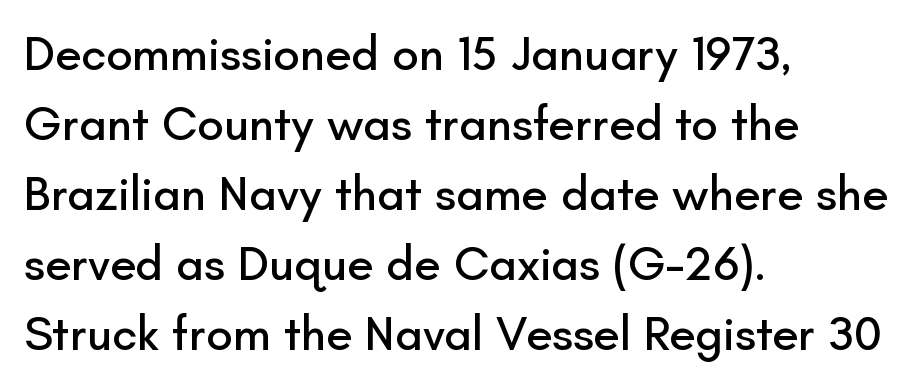
No italicization has been applied; the sample stays upright. Standard letterfit; no display-style spreading of the glyphs. These lines are rendered in a variable-pitch font. Horizontal alignment here is leftward, the default for most running prose.
